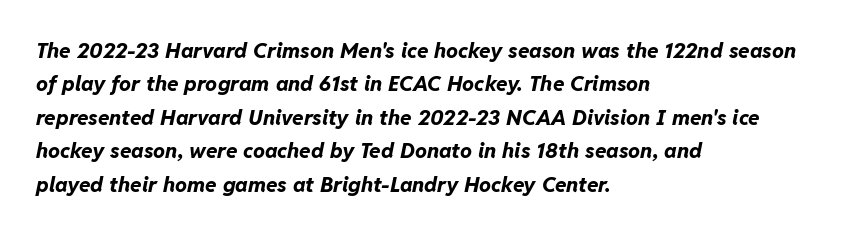
There's an unmistakable incline to the writing here. The gap between lines stays unmarked. All the whitespace from short lines collects on the right. In terms of leading, this rendering sits right in the middle.
